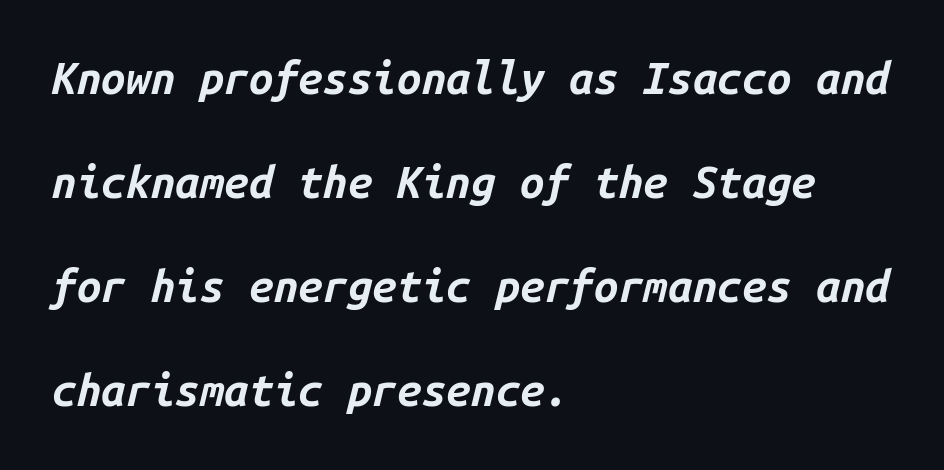
The image shows 44 px bold type, italic (leaning right), monospaced; set left-aligned, loose line spacing (2.36x), normal letter spacing, not underlined; low stroke contrast and a medium x-height.
